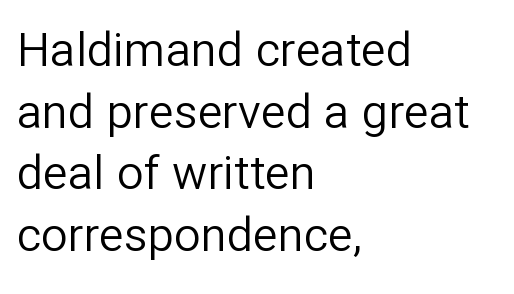
The image shows 47 px regular-weight sans-serif type, upright; set left-aligned, normal line spacing (1.31x), normal letter spacing, not underlined; low stroke contrast and a medium x-height.
